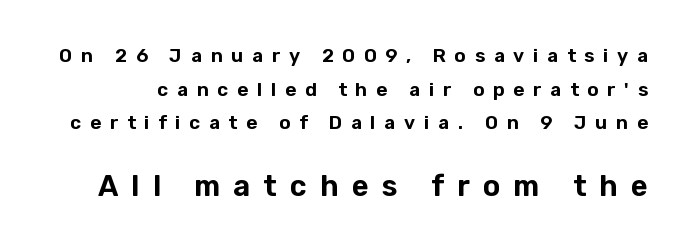
Q: Is the text italic (slanted)? A: No, it is upright.
Q: Is the typeface a serif or a sans-serif typeface? A: Sans-serif.
Q: Is the text underlined? A: No.
Q: Is the spacing between letters normal or unusually wide? A: Unusually wide.
Q: Which block of text is set in a larger size, the first (top) or the second (bottom)? A: The second (bottom) one.
Q: Width (condensed, normal, or wide)? A: Normal.
Q: Stroke contrast? A: Low.
Q: x-height? A: Medium.
Q: Monospaced? A: No.
